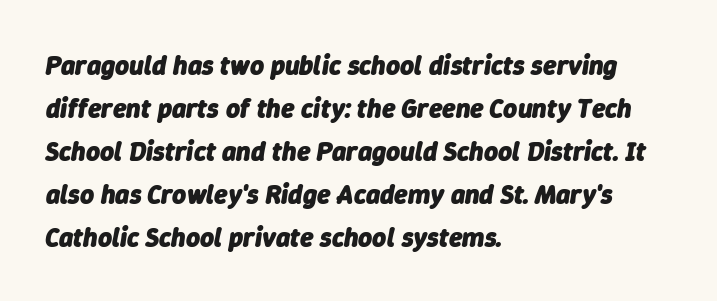
{"italic": "yes", "lean": "right", "slant_degrees": 9, "bold": "yes", "underline": "no", "align": "left", "line_spacing": "normal", "line_spacing_ratio": 1.59, "letter_spacing": "normal", "letter_spacing_em": 0.0, "glyph_px": 27}
